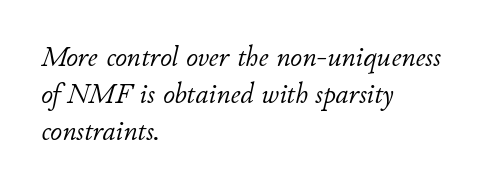
Anything drawn beneath the words? Only blank space. Teacher's note: observe the even left margin — that is flush-left alignment. The rows are spaced the way most documents space them. These glyphs show unthickened strokes, regular width or finer. Is this a fixed-width face? No — the glyphs have proportional, varying widths.
